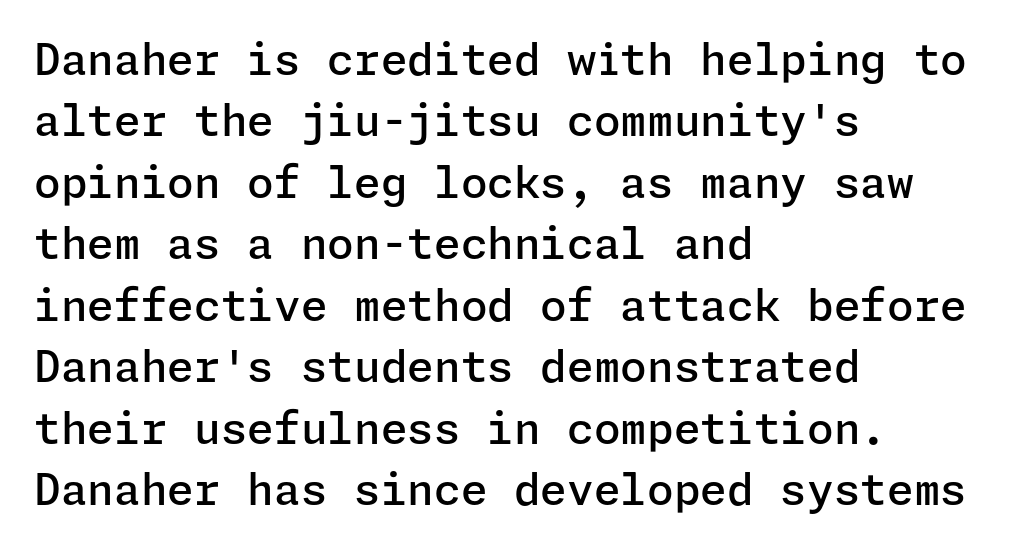
Q: Is the text bold? A: Semi-bold.
Q: Is the text italic (slanted)? A: No, it is upright.
Q: Is the typeface a serif or a sans-serif typeface? A: Sans-serif.
Q: Is the text underlined? A: No.
Q: How is the paragraph aligned? A: Left-aligned.
Q: Is the spacing between letters normal or unusually wide? A: Normal.
Q: Is the spacing between lines tight, normal or loose? A: Normal.
Q: Width (condensed, normal, or wide)? A: Normal.
Q: Stroke contrast? A: Low.
Q: x-height? A: Medium.
